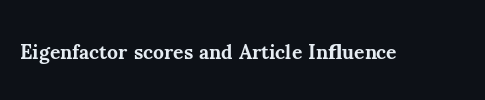
Q: Is the text bold? A: Yes.
Q: Is the text italic (slanted)? A: No, it is upright.
Q: Is the text underlined? A: No.
Q: Is the spacing between letters normal or unusually wide? A: Normal.
